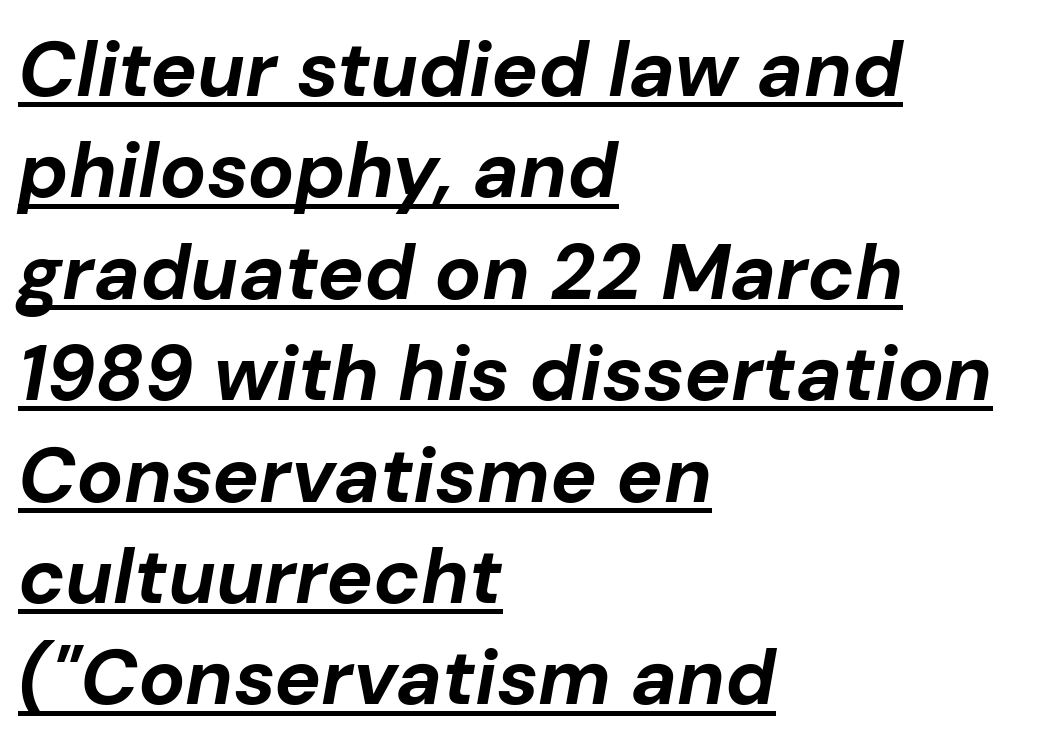
The image shows 78 px bold type, italic (leaning right); set left-aligned, normal line spacing (1.3x), normal letter spacing, underlined; low stroke contrast and a medium x-height.
